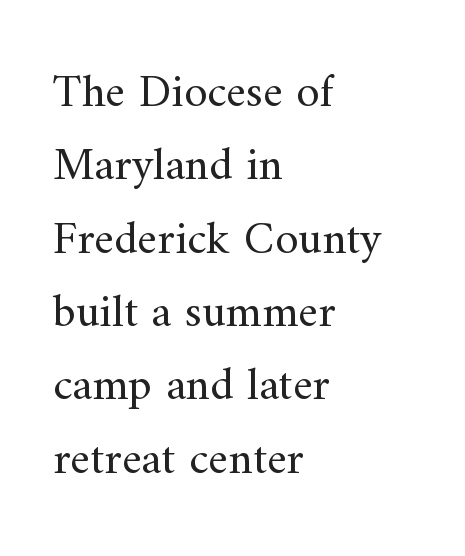
The image shows 47 px regular-weight serif type, upright; set left-aligned, normal line spacing (1.56x), normal letter spacing, not underlined; medium stroke contrast and a small x-height.
